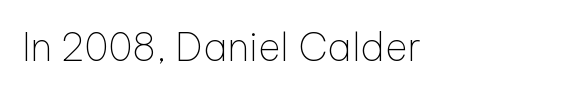
The image shows 39 px thin sans-serif type, upright; set normal letter spacing, not underlined; low stroke contrast and a medium x-height.
